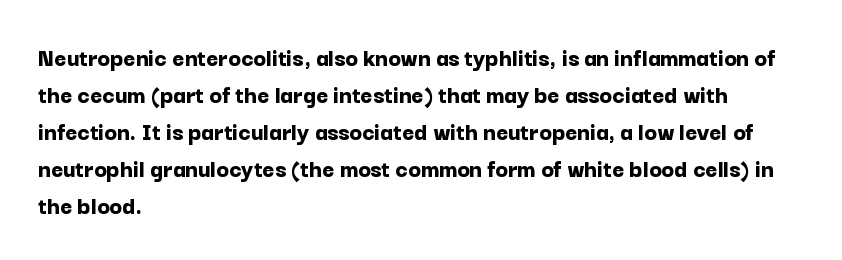
These words are printed bold, with thick strokes throughout. Between one letter and the next there's only the usual sliver of space. The letters stand straight up with perfectly vertical stems. The rendering anchors every line to the left-hand side. The leading is moderate, giving the passage an even texture.
